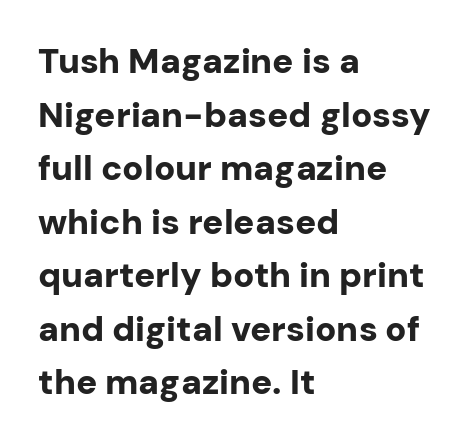
Q: Is the text bold? A: Yes.
Q: Is the text italic (slanted)? A: No, it is upright.
Q: Is the typeface a serif or a sans-serif typeface? A: Sans-serif.
Q: Is the text underlined? A: No.
Q: How is the paragraph aligned? A: Left-aligned.
Q: Is the spacing between letters normal or unusually wide? A: Normal.
Q: Is the spacing between lines tight, normal or loose? A: Normal.
Q: Width (condensed, normal, or wide)? A: Normal.
Q: Stroke contrast? A: Low.
Q: x-height? A: Medium.
Q: Monospaced? A: No.
